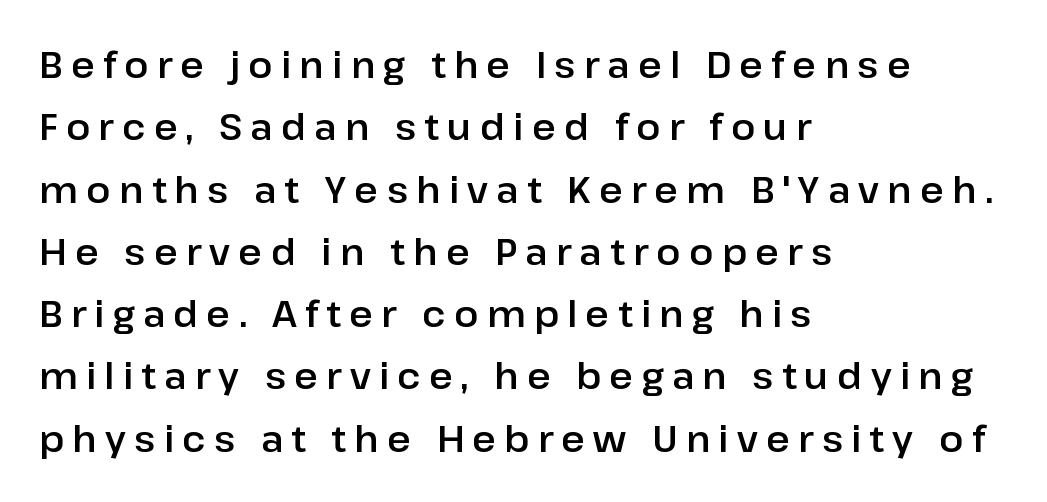
Horizontally, the lines are justified to the leading edge only. No italicization has been applied; the sample stays upright. You can tell from the bare stems that sans-serif type was used. Is this a fixed-width face? No — the glyphs have proportional, varying widths.
